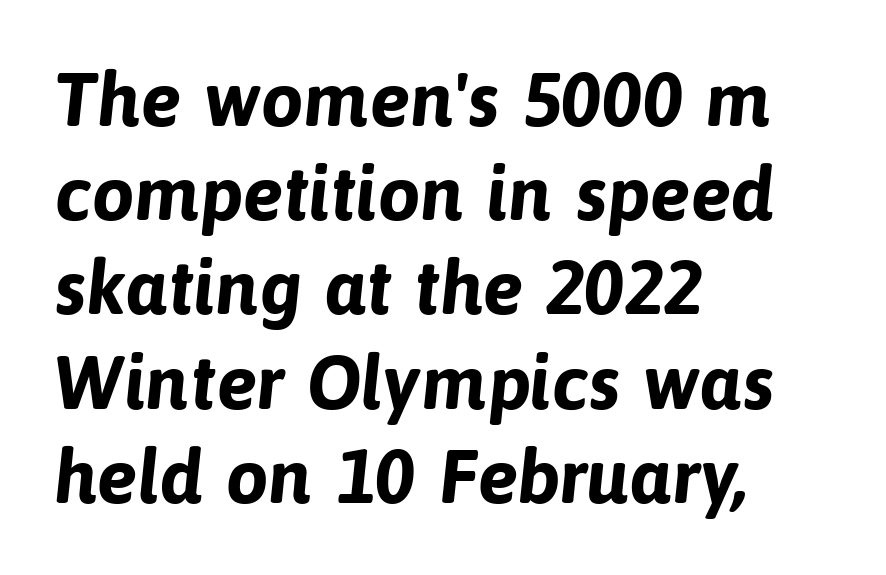
The image shows 76 px bold sans-serif type; set left-aligned, line spacing 1.24x, normal letter spacing, not underlined; low stroke contrast and a medium x-height.
